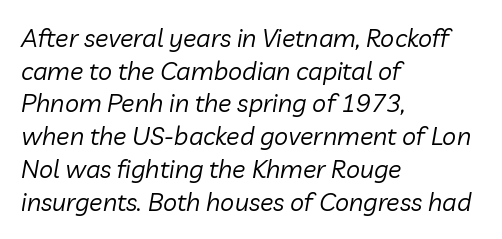
The image shows 25 px text type, italic (leaning right); set left-aligned, normal line spacing (1.31x), normal letter spacing, not underlined.
